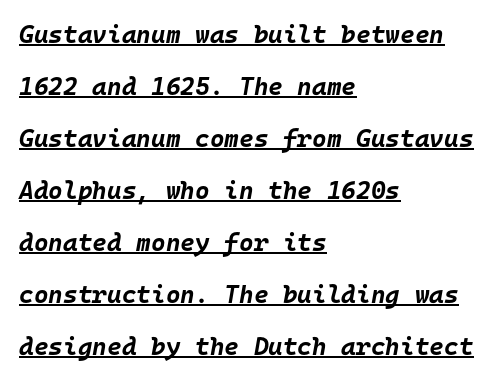
You can tell it's italic because the verticals aren't actually vertical. The line-height multiplier appears high, well above default. Caption: multi-line text, flush left, ragged right. Emphasis by weight is at full strength: bold. The letters sit at their default tracking, neither squeezed nor spread.
